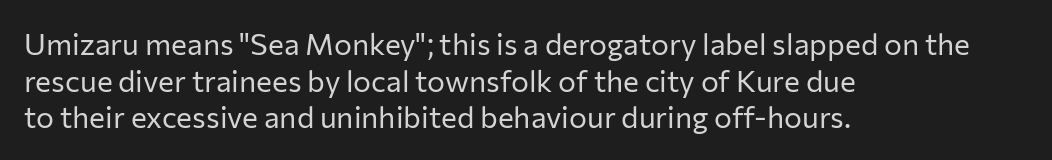
It's the straight-up-and-down kind of type. Heaviness? Minimal to ordinary, like unemphasized prose. Left-aligned paragraph, ragged on the right. How are the letters spaced? Ordinarily, with no added tracking. Character widths vary here, with narrow letters taking less room than wide ones. In terms of letterform style, serifs are entirely absent.
